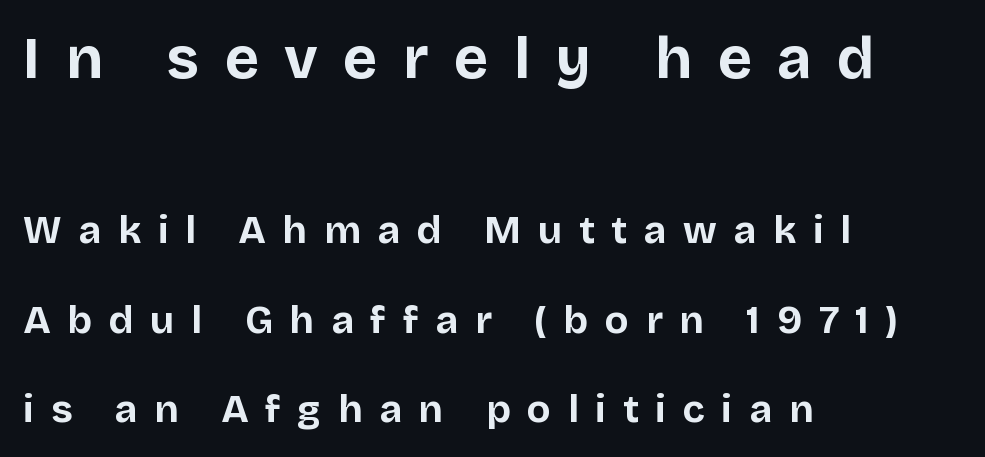
Compared with a centered layout, this one pins lines to the left instead. This block would shrink considerably if given ordinary leading; it's expanded now. Unlike a traditional serif, this face leaves its strokes unadorned. The passage shown has open, widely tracked lettering throughout. A typesetter would call this proportional, since set widths differ per character.
